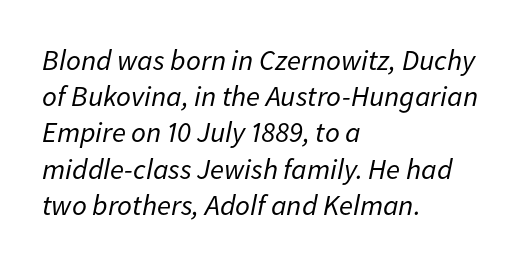
{"italic": "yes", "lean": "right", "slant_degrees": 11, "bold": "no", "weight": "regular", "width": "normal", "stroke_contrast": "low", "x_height": "medium", "monospaced": "no", "underline": "no", "align": "left", "line_spacing": "normal", "line_spacing_ratio": 1.25, "letter_spacing": "normal", "letter_spacing_em": 0.0, "glyph_px": 29}
